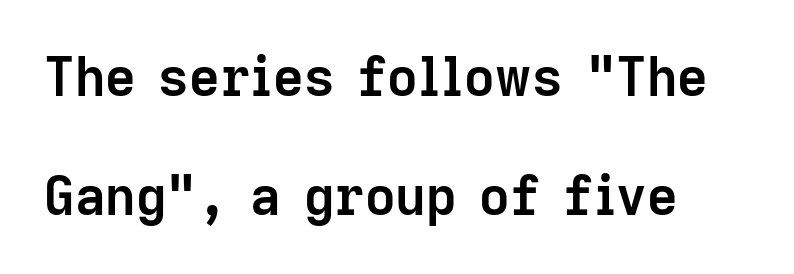
{"serif": "no", "italic": "no", "bold": "yes", "weight": "semibold", "width": "normal", "stroke_contrast": "low", "x_height": "medium", "monospaced": "no", "underline": "no", "align": "left", "line_spacing": "loose", "line_spacing_ratio": 2.24, "letter_spacing": "normal", "letter_spacing_em": 0.0, "glyph_px": 53}
